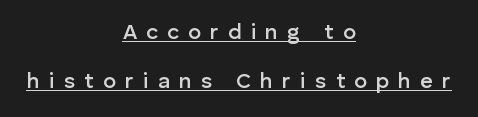
Q: Is the text bold? A: Semi-bold.
Q: Is the text italic (slanted)? A: No, it is upright.
Q: Is the text underlined? A: Yes.
Q: How is the paragraph aligned? A: Centered.
Q: Is the spacing between letters normal or unusually wide? A: Unusually wide.
Q: Is the spacing between lines tight, normal or loose? A: Loose.
